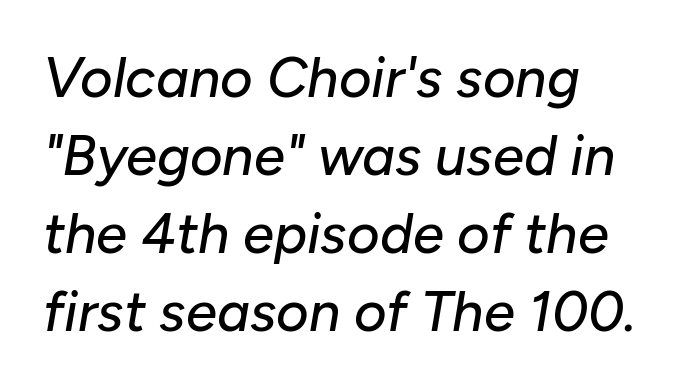
{"italic": "yes", "lean": "right", "slant_degrees": 10, "width": "normal", "stroke_contrast": "low", "x_height": "medium", "monospaced": "no", "underline": "no", "align": "left", "line_spacing": "normal", "line_spacing_ratio": 1.39, "letter_spacing": "normal", "letter_spacing_em": 0.0, "glyph_px": 56}
